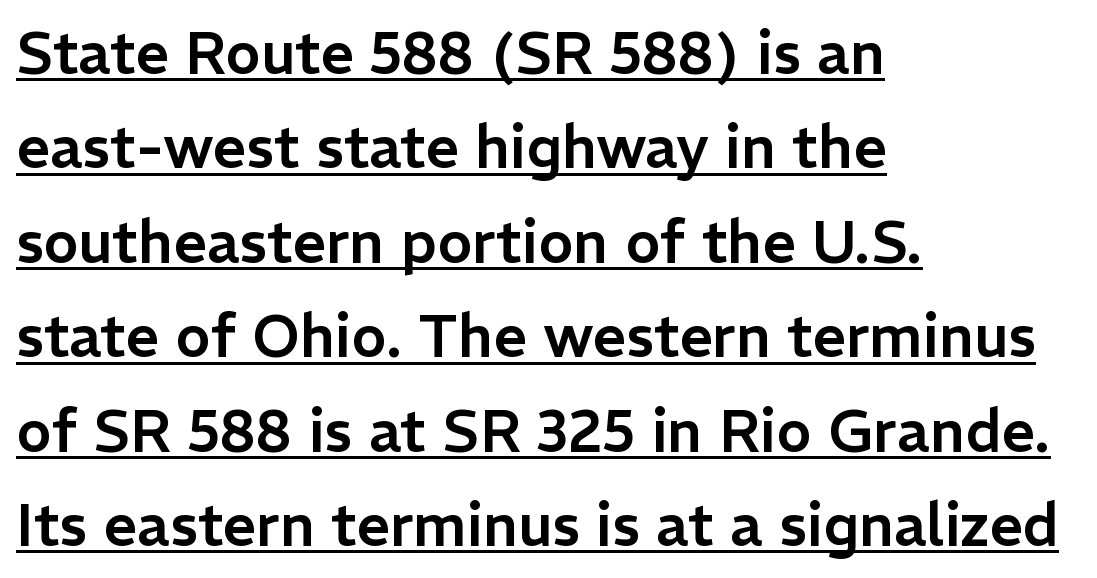
Is there much room between lines? A standard amount, neither cramped nor airy. Caption: multi-line text, flush left, ragged right. Looks like regular typesetting: each glyph gets only the width it needs. Has an underline been added? It has. Here the glyphs are tracked normally, forming tight word shapes.
